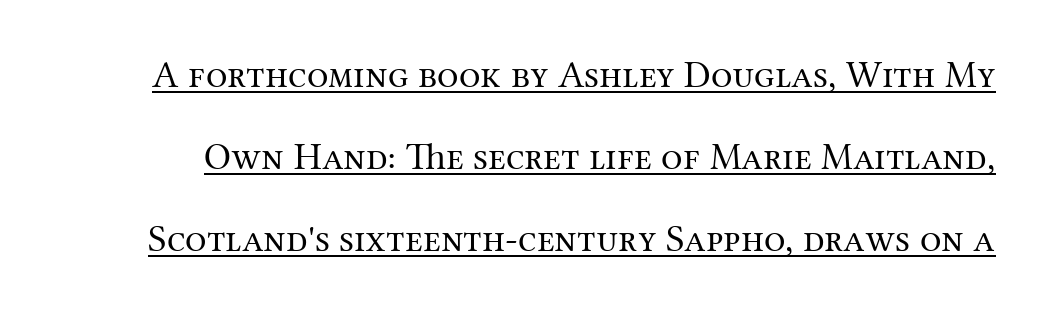
Q: Is the text bold? A: No.
Q: Is the text italic (slanted)? A: No, it is upright.
Q: Is the typeface a serif or a sans-serif typeface? A: Serif.
Q: Is the text underlined? A: Yes.
Q: Is the spacing between letters normal or unusually wide? A: Normal.
Q: Is the spacing between lines tight, normal or loose? A: Loose.
Q: Width (condensed, normal, or wide)? A: Normal.
Q: Stroke contrast? A: Medium.
Q: x-height? A: Medium.
Q: Monospaced? A: No.
